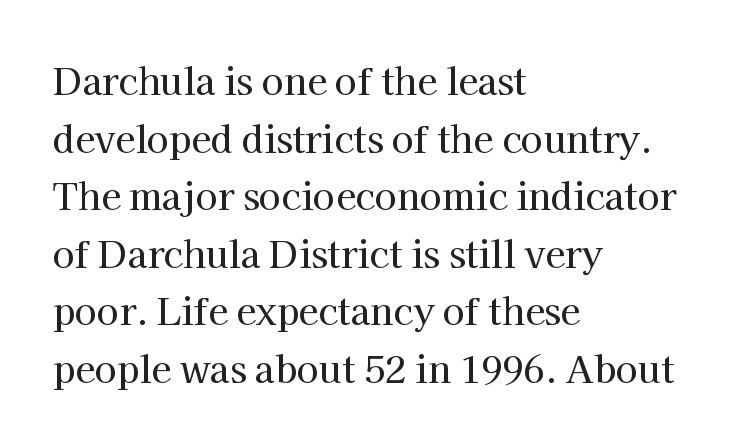
The words here are not underlined. Rows of type keep a routine distance in the vertical direction. Is this a sans? No — the strokes have serifs. A typesetter would mark this as roman, not italic. The typesetter chose a ragged-right arrangement here. The line texture is even and compact thanks to regular tracking.
